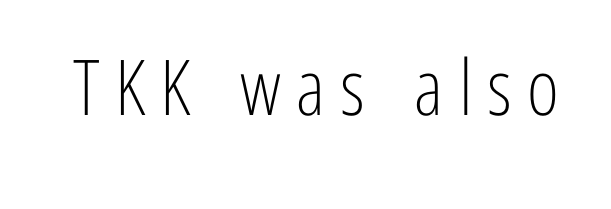
Q: Is the text bold? A: No.
Q: Is the text italic (slanted)? A: No, it is upright.
Q: Is the typeface a serif or a sans-serif typeface? A: Sans-serif.
Q: Is the text underlined? A: No.
Q: Is the spacing between letters normal or unusually wide? A: Unusually wide.
Q: Width (condensed, normal, or wide)? A: Condensed.
Q: Stroke contrast? A: Low.
Q: x-height? A: Medium.
Q: Monospaced? A: No.
